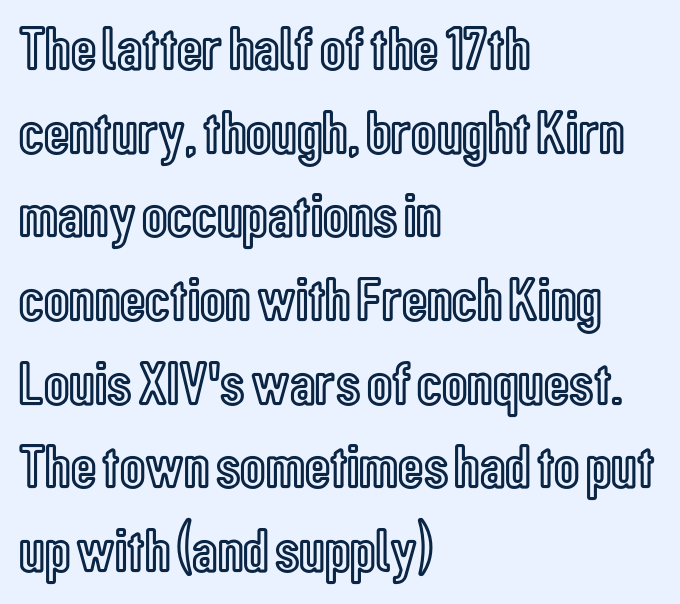
The image shows 62 px condensed type, upright; set left-aligned, normal line spacing (1.35x), normal letter spacing, not underlined; a medium x-height.
